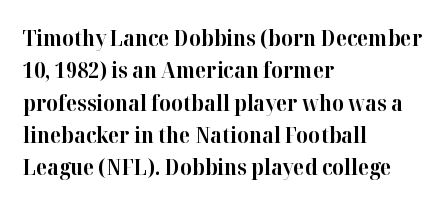
{"italic": "no", "bold": "yes", "underline": "no", "align": "left", "line_spacing": "normal", "line_spacing_ratio": 1.54, "letter_spacing": "normal", "letter_spacing_em": 0.0, "glyph_px": 21}
